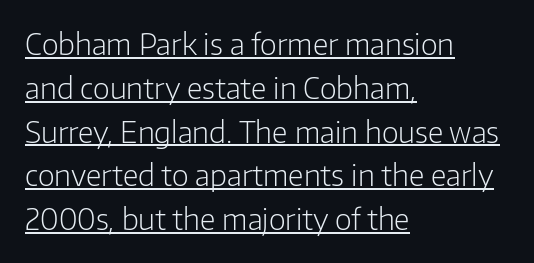
The image shows 29 px light sans-serif type, upright; set left-aligned, normal line spacing (1.51x), normal letter spacing, underlined; low stroke contrast and a medium x-height.
